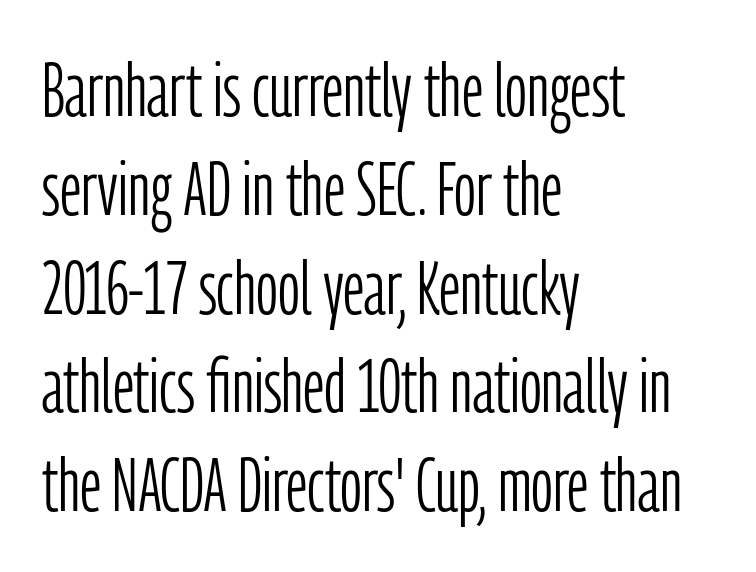
No extra ink here — the face is not bold. Nothing unusual about the tracking: characters are spaced as the font intends. Underlining? Definitely not there. To sum up the face: it is a sans, with no serifs.
